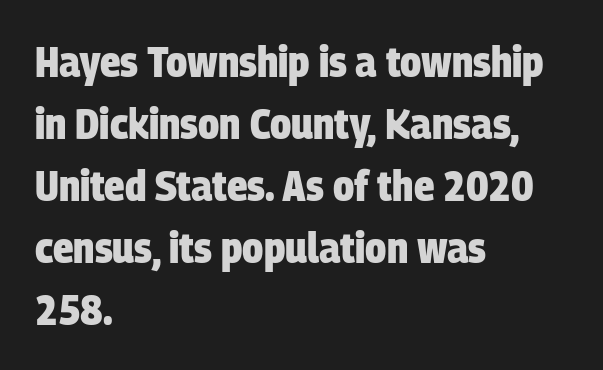
{"serif": "no", "bold": "yes", "weight": "heavy", "width": "condensed", "stroke_contrast": "low", "x_height": "large", "monospaced": "no", "underline": "no", "align": "left", "line_spacing": "normal", "line_spacing_ratio": 1.44, "letter_spacing": "normal", "letter_spacing_em": 0.0, "glyph_px": 43}
